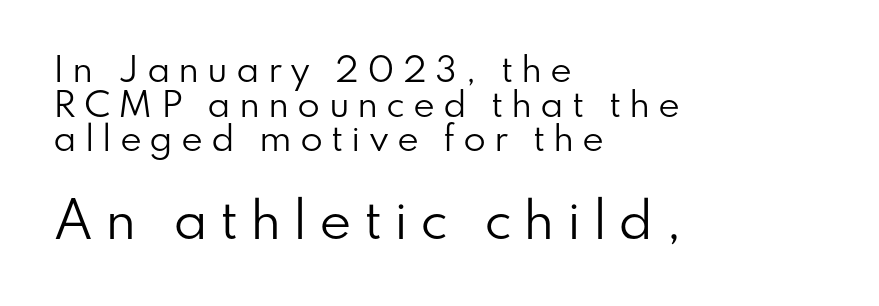
Q: Is the text bold? A: No.
Q: Is the text italic (slanted)? A: No, it is upright.
Q: Is the typeface a serif or a sans-serif typeface? A: Sans-serif.
Q: Is the text underlined? A: No.
Q: How is the paragraph aligned? A: Left-aligned.
Q: Is the spacing between letters normal or unusually wide? A: Unusually wide.
Q: Is the spacing between lines tight, normal or loose? A: Tight.
Q: Which block of text is set in a larger size, the first (top) or the second (bottom)? A: The second (bottom) one.
Q: Width (condensed, normal, or wide)? A: Normal.
Q: Stroke contrast? A: Low.
Q: x-height? A: Small.
Q: Monospaced? A: No.
